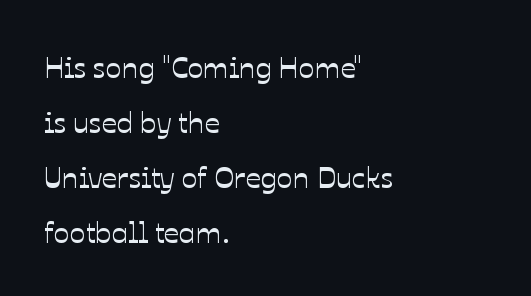
Q: Is the text italic (slanted)? A: No, it is upright.
Q: Is the text underlined? A: No.
Q: How is the paragraph aligned? A: Left-aligned.
Q: Is the spacing between letters normal or unusually wide? A: Normal.
Q: Width (condensed, normal, or wide)? A: Normal.
Q: Stroke contrast? A: Low.
Q: x-height? A: Medium.
Q: Monospaced? A: No.
